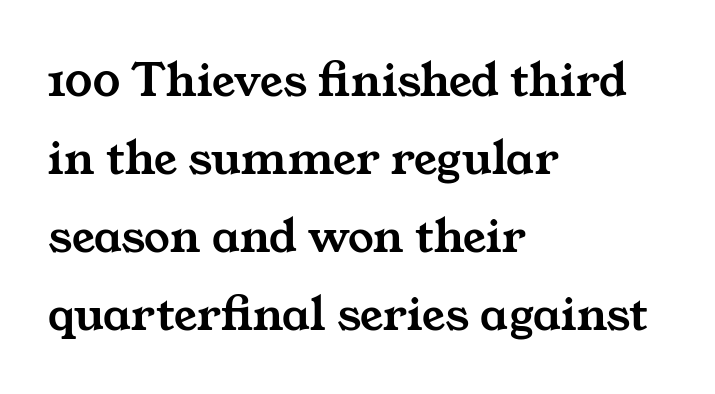
The image shows 51 px wide serif type; set left-aligned, normal line spacing (1.53x), normal letter spacing, not underlined; medium stroke contrast and a medium x-height.
